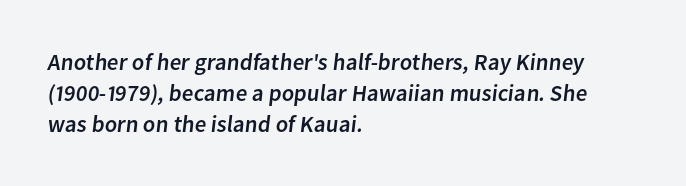
Spacing between characters is what you'd get straight out of the box. Evenly set lines give the paragraph a standard silhouette. Clear beneath every line of the passage. These lines are set flush left with a ragged right edge.
